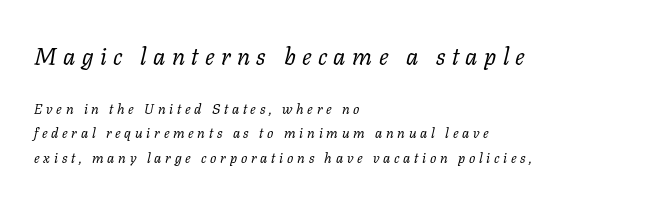
Q: Is the text bold? A: No.
Q: Is the text italic (slanted)? A: Yes, it leans right by about 11 degrees.
Q: Is the text underlined? A: No.
Q: How is the paragraph aligned? A: Left-aligned.
Q: Is the spacing between letters normal or unusually wide? A: Unusually wide.
Q: Which block of text is set in a larger size, the first (top) or the second (bottom)? A: The first (top) one.
